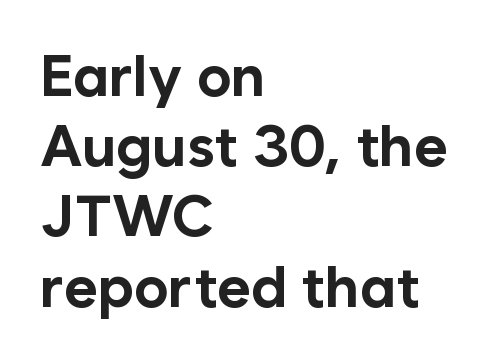
The image shows 58 px bold sans-serif type, upright; set left-aligned, line spacing 1.21x, normal letter spacing, not underlined; low stroke contrast and a medium x-height.
